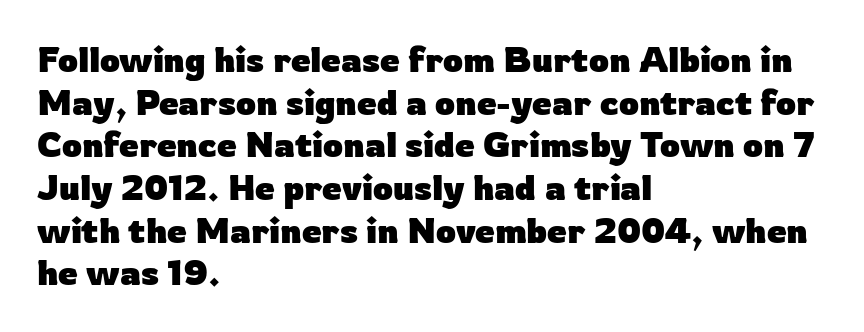
The image shows 35 px heavy sans-serif type, upright; set left-aligned, line spacing 1.22x, normal letter spacing, not underlined; low stroke contrast and a medium x-height.
